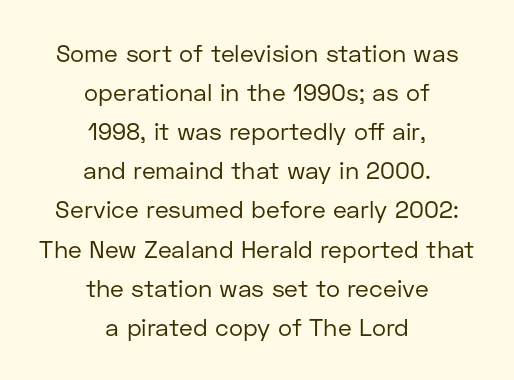
{"italic": "no", "bold": "no", "underline": "no", "align": "center", "line_spacing": "normal", "line_spacing_ratio": 1.63, "letter_spacing": "normal", "letter_spacing_em": 0.0, "glyph_px": 24}
